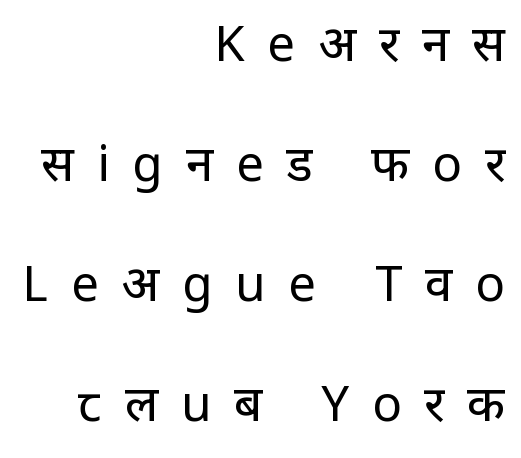
The image shows 49 px regular-weight, condensed sans-serif type, upright; set right-aligned, loose line spacing (2.45x), unusually wide letter spacing (+0.47 em), not underlined; low stroke contrast and a large x-height.
